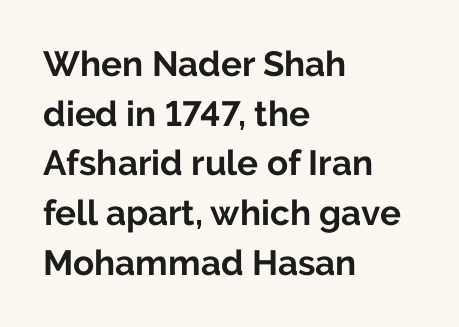
Q: Is the text bold? A: Yes.
Q: Is the text italic (slanted)? A: No, it is upright.
Q: Is the typeface a serif or a sans-serif typeface? A: Sans-serif.
Q: Is the text underlined? A: No.
Q: How is the paragraph aligned? A: Left-aligned.
Q: Is the spacing between letters normal or unusually wide? A: Normal.
Q: Is the spacing between lines tight, normal or loose? A: Normal.
Q: Width (condensed, normal, or wide)? A: Normal.
Q: Stroke contrast? A: Low.
Q: x-height? A: Medium.
Q: Monospaced? A: No.
